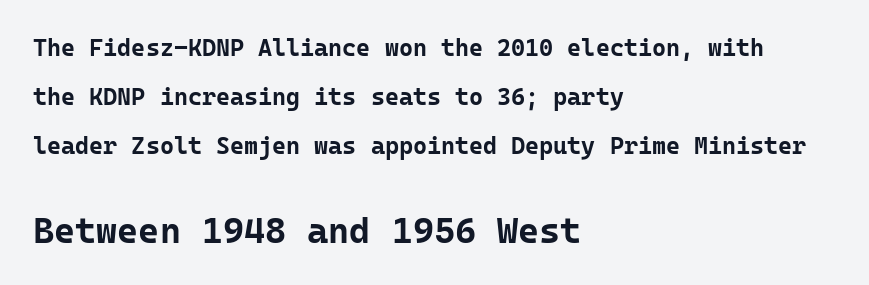
{"serif": "no", "italic": "no", "bold": "yes", "weight": "bold", "width": "normal", "stroke_contrast": "low", "x_height": "medium", "monospaced": "yes", "underline": "no", "align": "left", "line_spacing": "loose", "line_spacing_ratio": 2.04, "letter_spacing": "normal", "letter_spacing_em": 0.0, "larger_block": "second", "size_ratio": 1.5, "glyph_px": 36}
